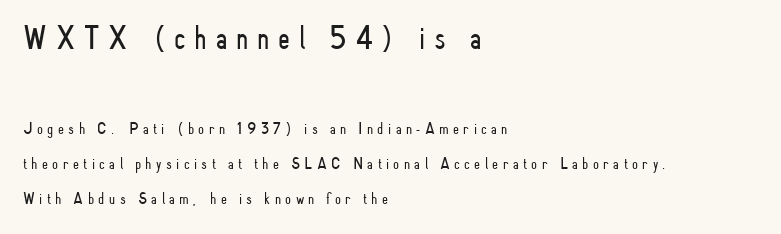
{"serif": "no", "italic": "no", "bold": "no", "weight": "light", "width": "condensed", "stroke_contrast": "low", "x_height": "small", "monospaced": "no", "underline": "no", "align": "left", "line_spacing": "loose", "line_spacing_ratio": 2.07, "letter_spacing": "wide", "letter_spacing_em": 0.26, "larger_block": "first", "size_ratio": 2.0, "glyph_px": 34}
